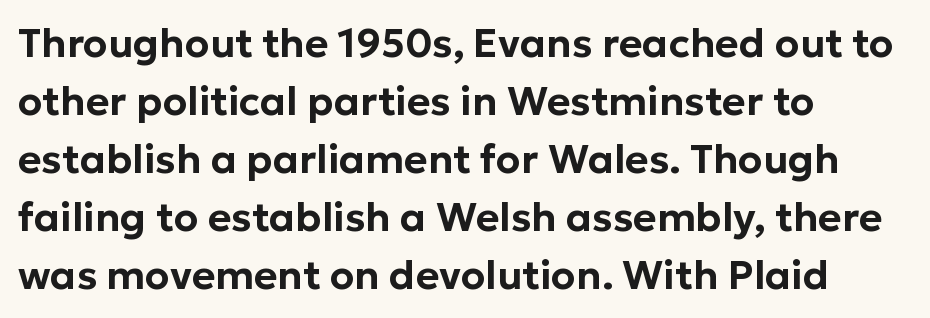
{"serif": "no", "italic": "no", "width": "normal", "stroke_contrast": "low", "x_height": "medium", "monospaced": "no", "underline": "no", "align": "left", "line_spacing": "normal", "line_spacing_ratio": 1.45, "letter_spacing": "normal", "letter_spacing_em": 0.0, "glyph_px": 40}
